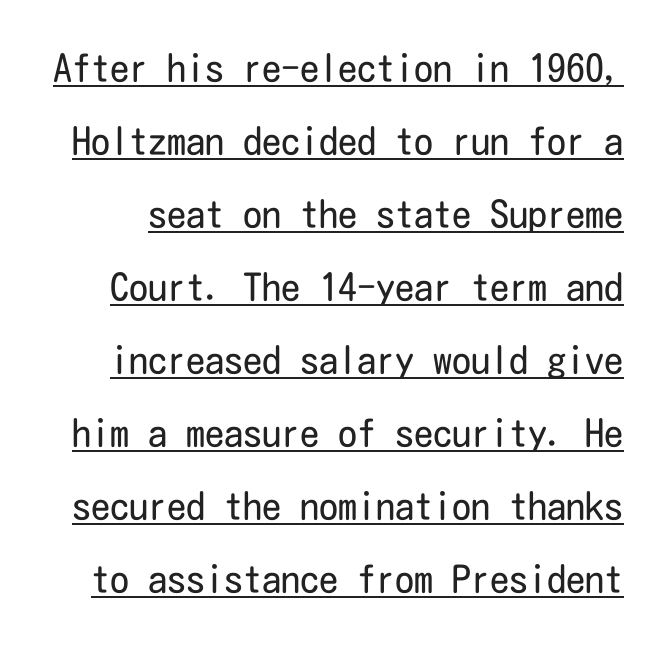
Q: Is the text bold? A: No.
Q: Is the text italic (slanted)? A: No, it is upright.
Q: Is the typeface a serif or a sans-serif typeface? A: Sans-serif.
Q: Is the text underlined? A: Yes.
Q: Is the spacing between letters normal or unusually wide? A: Normal.
Q: Is the spacing between lines tight, normal or loose? A: Loose.
Q: Width (condensed, normal, or wide)? A: Condensed.
Q: Stroke contrast? A: Low.
Q: x-height? A: Medium.
